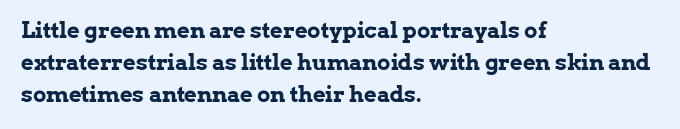
The image shows 22 px bold type, upright; set left-aligned, normal line spacing (1.45x), normal letter spacing, not underlined.
